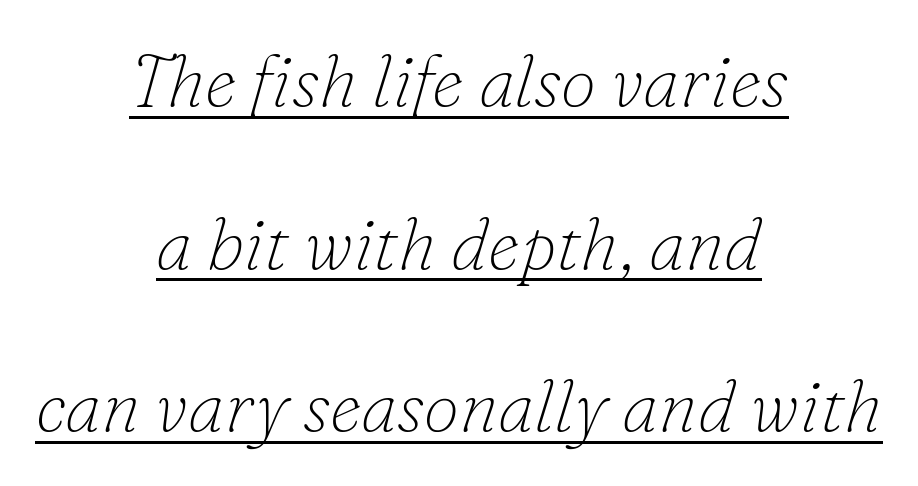
The face used here is proportionally spaced, like ordinary book or web type. Summary of weight: not heavy and not bold. In terms of posture, this sample is oblique. Caption: lettering with a line underneath.
